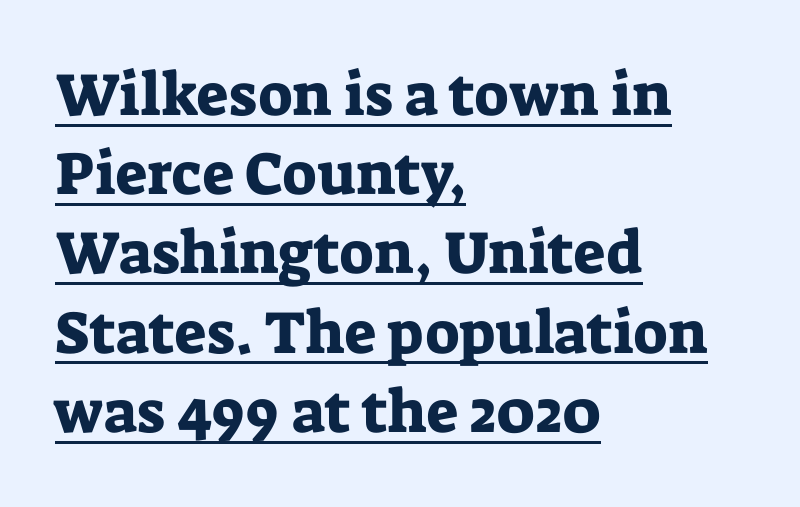
The image shows 60 px serif type, upright; set left-aligned, normal line spacing (1.32x), normal letter spacing, underlined; low stroke contrast and a medium x-height.
